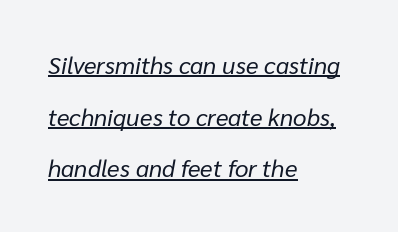
The lettering tilts uniformly, giving the passage an italic look. The line texture is even and compact thanks to regular tracking. Notice the wide empty band between every row — that's loose leading. A quiet, ordinary-to-light weight characterises the typeface. The lines in this sample share a left origin and differ only in where they stop.
